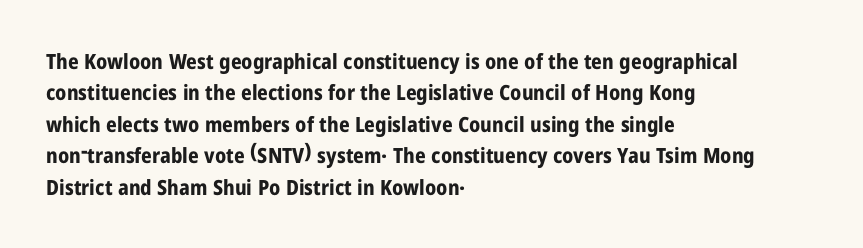
{"italic": "no", "bold": "yes", "underline": "no", "align": "left", "line_spacing": "normal", "line_spacing_ratio": 1.5, "letter_spacing": "normal", "letter_spacing_em": 0.0, "glyph_px": 21}
